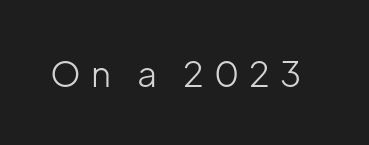
The image shows 35 px light sans-serif type, upright; set unusually wide letter spacing (+0.29 em), not underlined; low stroke contrast and a medium x-height.
